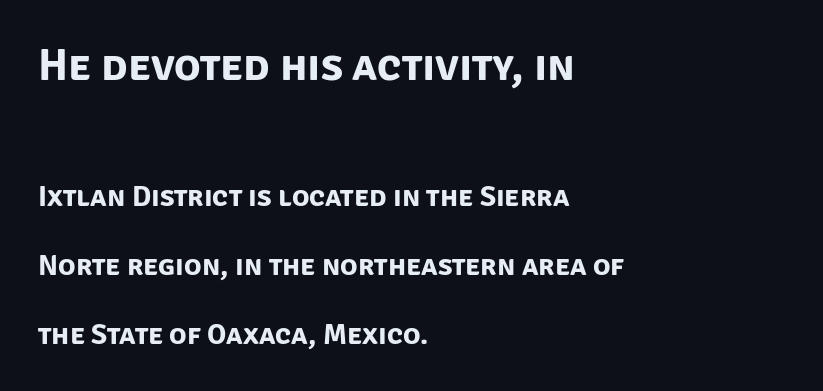
{"serif": "no", "bold": "yes", "weight": "bold", "width": "normal", "stroke_contrast": "low", "x_height": "large", "monospaced": "no", "underline": "no", "align": "left", "line_spacing": "loose", "line_spacing_ratio": 2.38, "letter_spacing": "normal", "letter_spacing_em": 0.0, "larger_block": "first", "size_ratio": 1.52, "glyph_px": 44}
